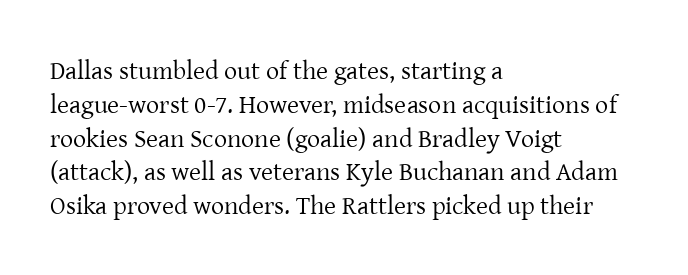
{"italic": "no", "bold": "no", "underline": "no", "align": "left", "line_spacing": "normal", "line_spacing_ratio": 1.3, "letter_spacing": "normal", "letter_spacing_em": 0.0, "glyph_px": 26}
